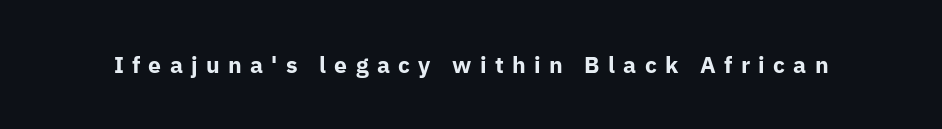
Q: Is the text bold? A: Yes.
Q: Is the text italic (slanted)? A: No, it is upright.
Q: Is the text underlined? A: No.
Q: Is the spacing between letters normal or unusually wide? A: Unusually wide.
